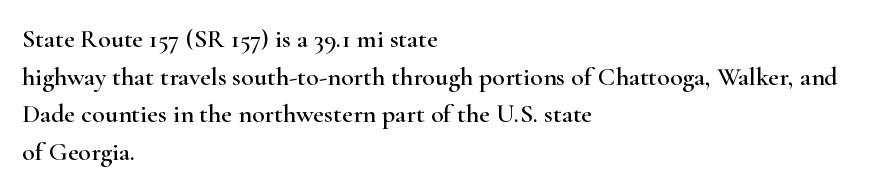
Q: Is the text italic (slanted)? A: No, it is upright.
Q: Is the text underlined? A: No.
Q: How is the paragraph aligned? A: Left-aligned.
Q: Is the spacing between letters normal or unusually wide? A: Normal.
Q: Is the spacing between lines tight, normal or loose? A: Normal.
